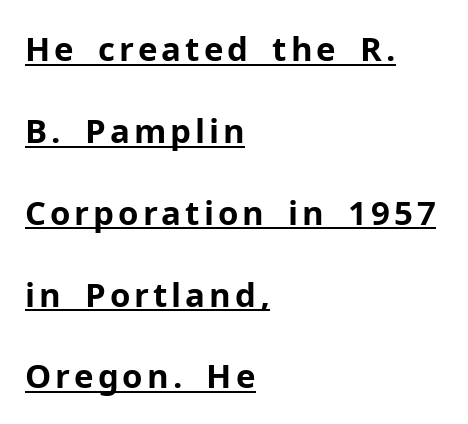
The image shows 33 px bold sans-serif type, upright; set left-aligned, loose line spacing (2.48x), underlined; low stroke contrast and a medium x-height.
